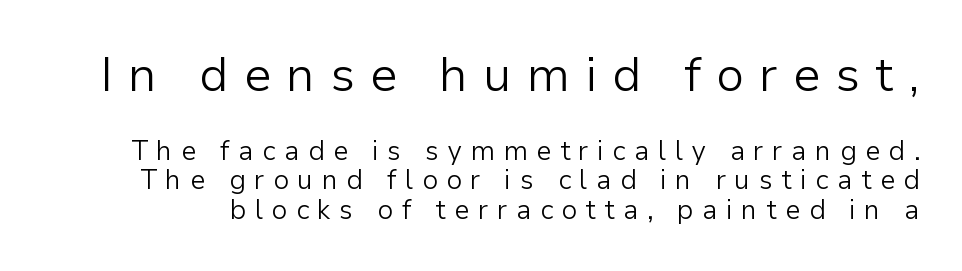
The image shows 48 px light sans-serif type, upright; set tight line spacing (1.08x), unusually wide letter spacing (+0.31 em), not underlined; the first (top) block is 1.78x larger; low stroke contrast and a medium x-height.
